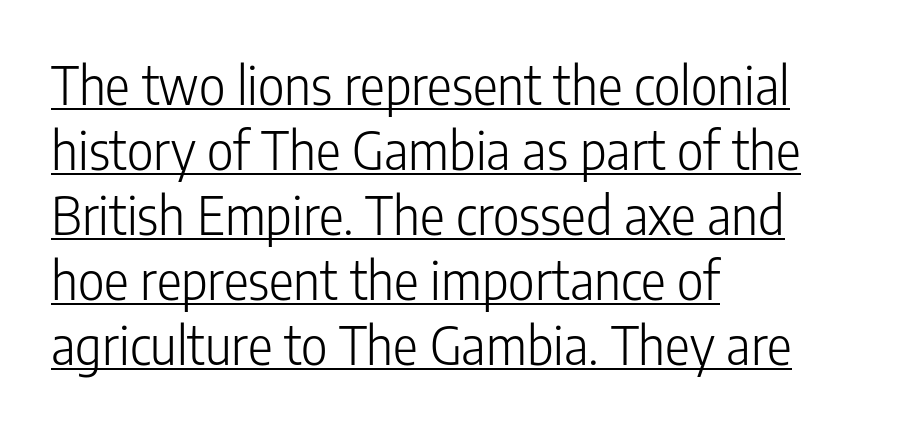
{"serif": "no", "italic": "no", "bold": "no", "weight": "light", "width": "condensed", "stroke_contrast": "low", "x_height": "medium", "monospaced": "no", "underline": "yes", "align": "left", "line_spacing": "normal", "line_spacing_ratio": 1.25, "letter_spacing": "normal", "letter_spacing_em": 0.0, "glyph_px": 52}
